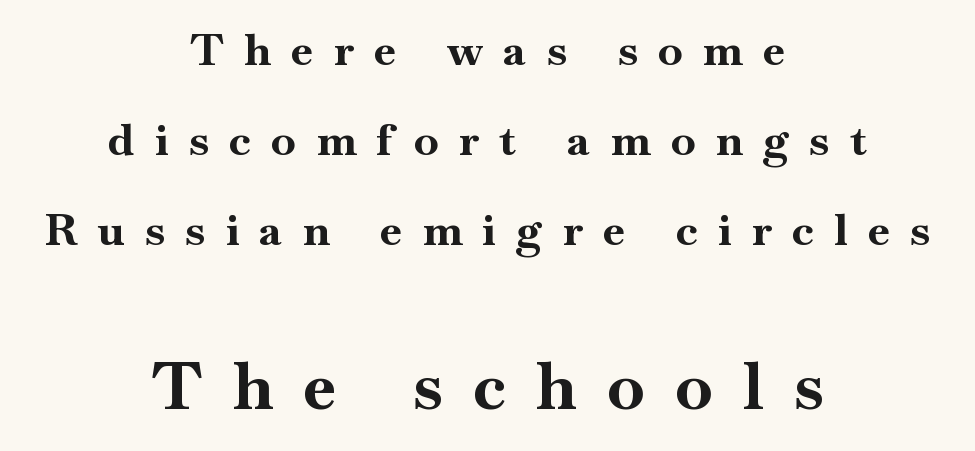
The image shows 66 px bold serif type, upright; set centered, loose line spacing (2.04x), unusually wide letter spacing (+0.47 em), not underlined; the second (bottom) block is 1.5x larger; high stroke contrast and a small x-height.
